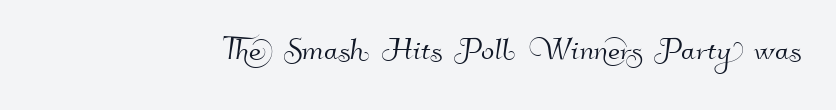
Q: Is the typeface a serif or a sans-serif typeface? A: Sans-serif.
Q: Is the text underlined? A: No.
Q: Is the spacing between letters normal or unusually wide? A: Normal.
Q: Width (condensed, normal, or wide)? A: Normal.
Q: Stroke contrast? A: High.
Q: x-height? A: Small.
Q: Monospaced? A: No.
